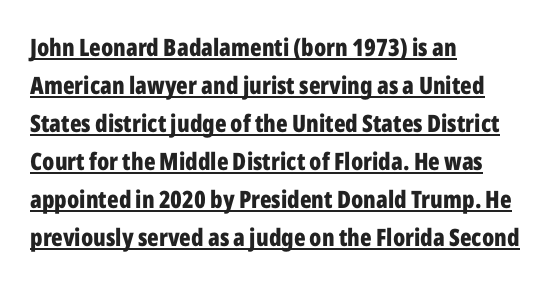
Q: Is the text bold? A: Yes.
Q: Is the text italic (slanted)? A: No, it is upright.
Q: Is the text underlined? A: Yes.
Q: How is the paragraph aligned? A: Left-aligned.
Q: Is the spacing between letters normal or unusually wide? A: Normal.
Q: Is the spacing between lines tight, normal or loose? A: Normal.
